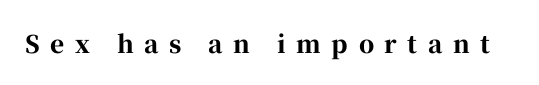
Q: Is the text bold? A: Yes.
Q: Is the text italic (slanted)? A: No, it is upright.
Q: Is the text underlined? A: No.
Q: Is the spacing between letters normal or unusually wide? A: Unusually wide.
